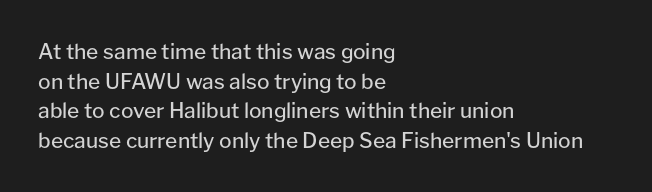
The image shows 21 px text type, upright; set left-aligned, normal line spacing (1.41x), normal letter spacing, not underlined.
